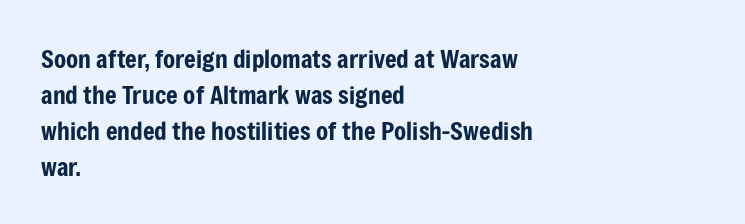
Vertically, the passage feels balanced, rows spaced as you'd expect. Every character sits straight up, as roman type does. A typesetter would call this zero additional tracking. Each line starts at the same left margin while the right side varies. Descenders are the only things crossing below the line.
